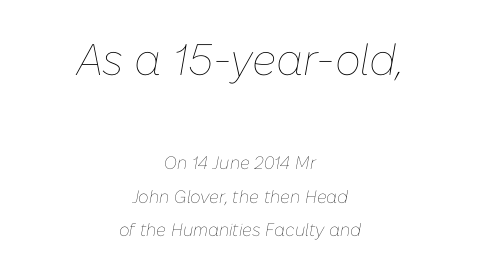
The image shows 44 px thin type, italic (leaning right); set centered, line spacing 1.86x, normal letter spacing, not underlined; the first (top) block is 2.44x larger; low stroke contrast and a medium x-height.
